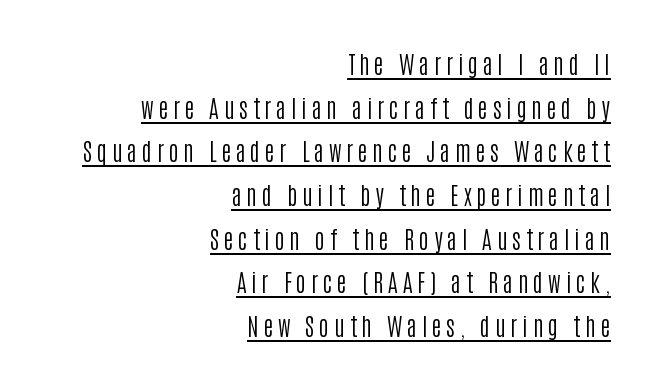
If you drew a line through each stem, it would be perfectly vertical. Look at the tracking — it's clearly loosened, letters drifting apart. Compared with a typical body face, this is equally light or lighter still. Alignment: flush right. The face used here appears with an underline applied.
